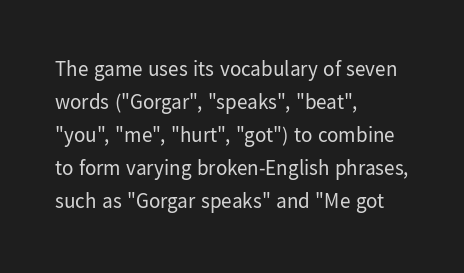
Q: Is the text bold? A: No.
Q: Is the text italic (slanted)? A: No, it is upright.
Q: Is the text underlined? A: No.
Q: How is the paragraph aligned? A: Left-aligned.
Q: Is the spacing between letters normal or unusually wide? A: Normal.
Q: Is the spacing between lines tight, normal or loose? A: Normal.
